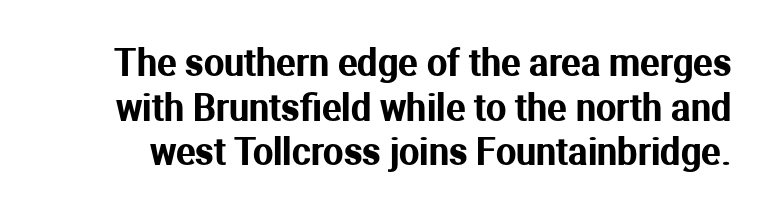
The image shows 36 px sans-serif type, upright; set line spacing 1.24x, normal letter spacing, not underlined; medium stroke contrast and a medium x-height.
